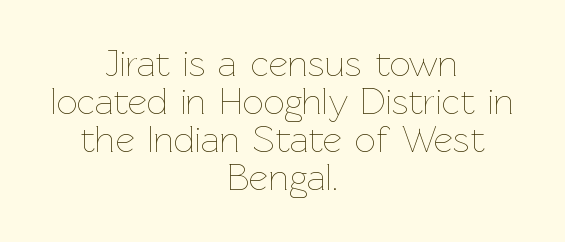
Think of a printed novel: that variable character pitch is what you see here. Letters rest on an invisible, unmarked baseline. Posture: upright roman. Regarding leading, the lines here are crowded together. Where is the straight margin? There isn't one; the lines are centered. This reads as an unemphasized weight, regular at the heaviest.
